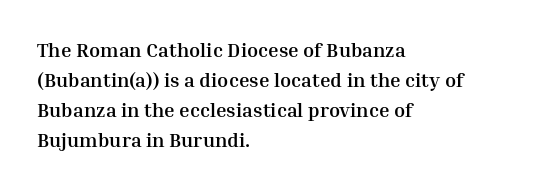
The image shows 20 px bold type, upright; set left-aligned, normal line spacing (1.5x), normal letter spacing, not underlined.
